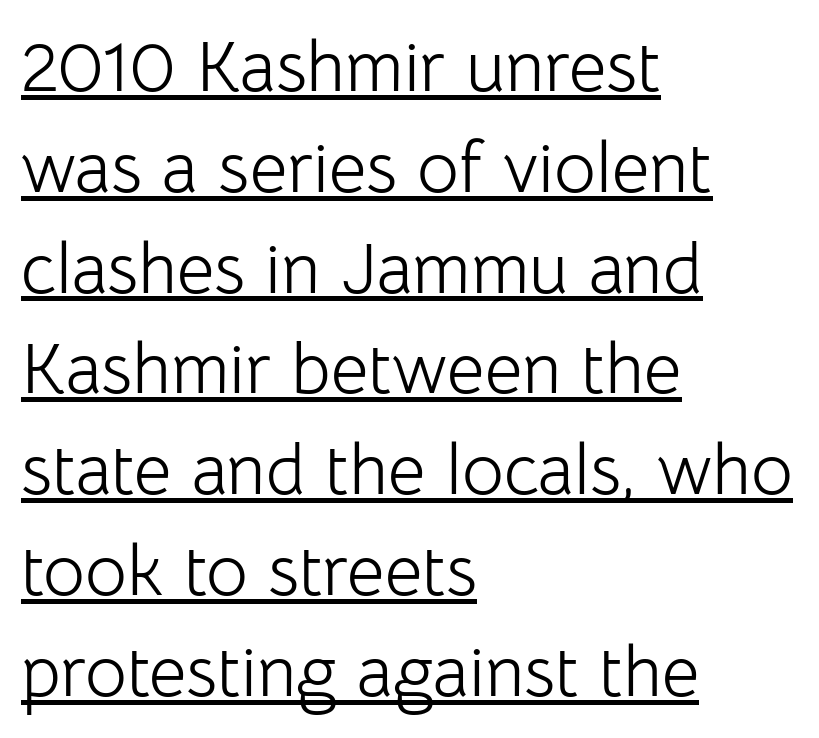
Baseline-to-baseline distance is the conventional proportion of letter height. Every word sits above its own underline. Here the designer chose a conventional face with non-uniform glyph widths. Leftover space on each line is placed entirely after the last word.
